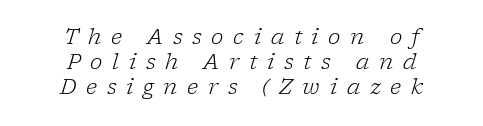
{"italic": "yes", "lean": "right", "slant_degrees": 17, "bold": "no", "underline": "no", "align": "center", "line_spacing_ratio": 1.18, "letter_spacing": "wide", "letter_spacing_em": 0.46, "glyph_px": 21}
